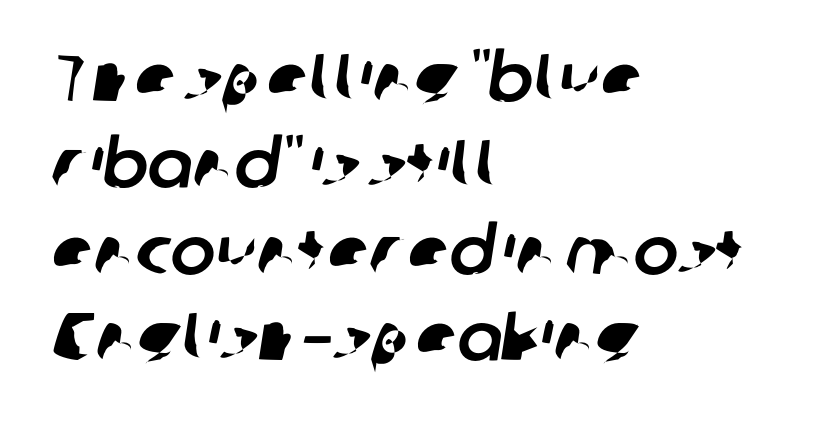
Q: Is the typeface a serif or a sans-serif typeface? A: Sans-serif.
Q: Is the text underlined? A: No.
Q: How is the paragraph aligned? A: Left-aligned.
Q: Is the spacing between letters normal or unusually wide? A: Normal.
Q: Is the spacing between lines tight, normal or loose? A: Normal.
Q: Width (condensed, normal, or wide)? A: Normal.
Q: Stroke contrast? A: Low.
Q: x-height? A: Medium.
Q: Monospaced? A: No.
